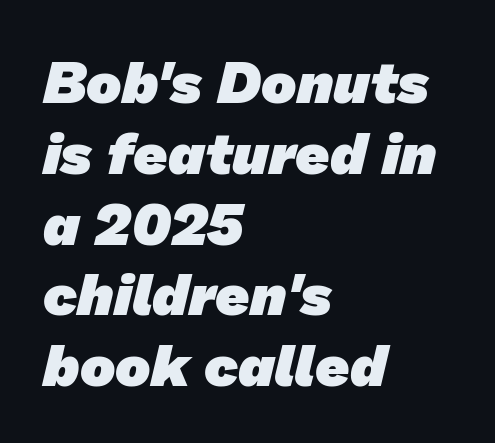
In terms of weight, the rendering is a true, heavy bold. The passage is arranged the way most books set body copy — flush left. Glyph-to-glyph distance matches everyday printed text. Check under the words: just untouched page.
